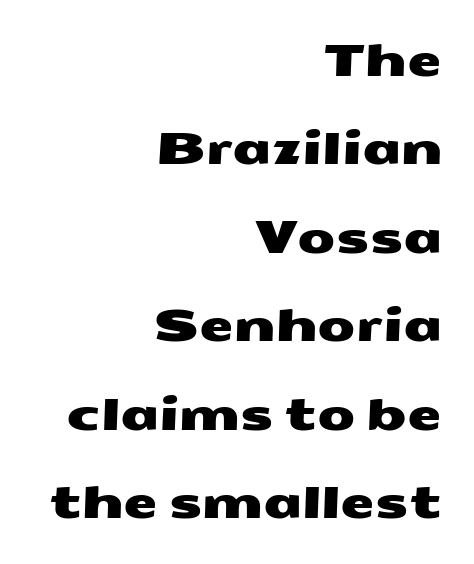
Between one letter and the next there's only the usual sliver of space. Summary of vertical rhythm: relaxed, with wide interline spacing. Beneath every word, the page is bare. The face used here is proportionally spaced, like ordinary book or web type. These lines stack with their right ends in a neat column.
